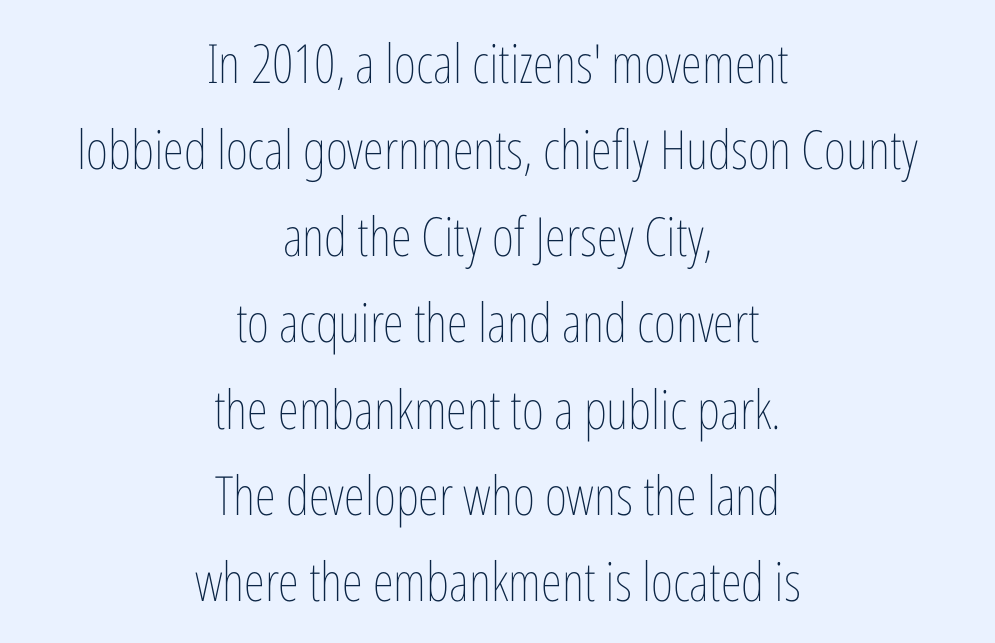
{"italic": "no", "bold": "no", "weight": "thin", "width": "condensed", "stroke_contrast": "low", "x_height": "medium", "monospaced": "no", "underline": "no", "align": "center", "line_spacing": "normal", "line_spacing_ratio": 1.6, "letter_spacing": "normal", "letter_spacing_em": 0.0, "glyph_px": 54}
